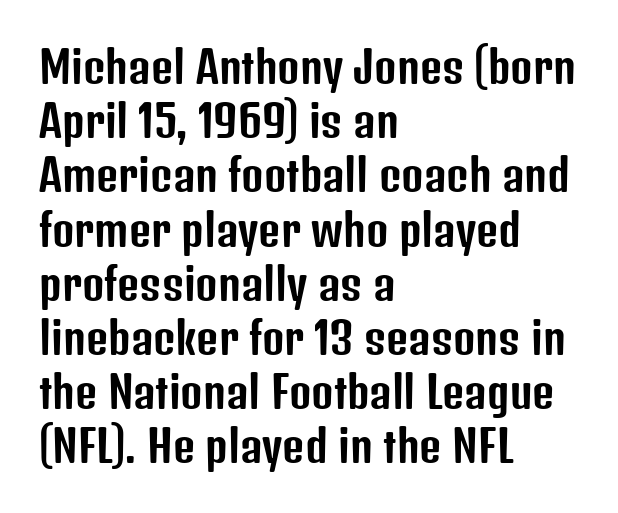
The image shows 43 px condensed sans-serif type, upright; set left-aligned, normal line spacing (1.26x), normal letter spacing, not underlined; low stroke contrast and a medium x-height.
